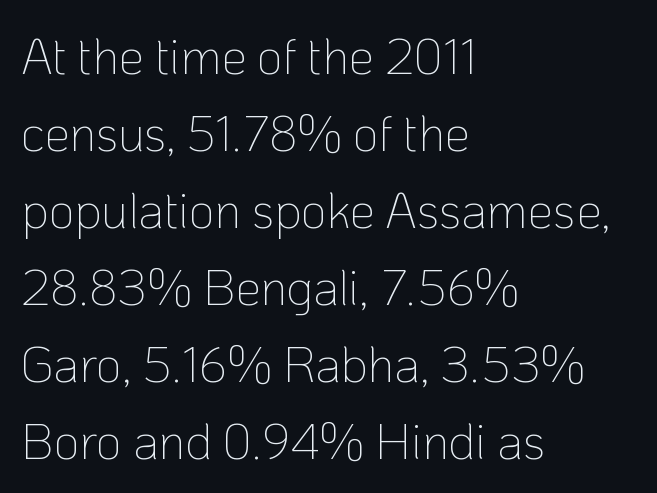
What kind of face is this? One without serifs — a sans. No chunkiness to these letters — they're not bold. Leftover space on each line is placed entirely after the last word. The rendering uses a moderate line-height, typical for paragraphs. Italic: no, the glyphs are upright roman. The baseline area is clear.
